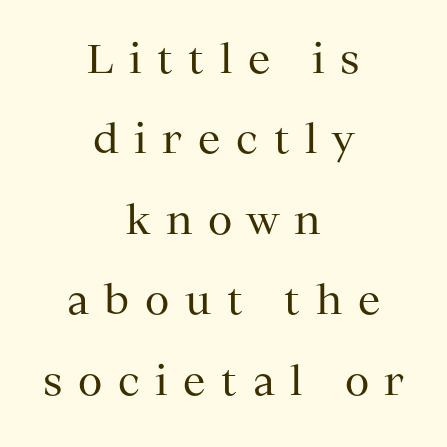
You can tell it's not italic because the verticals are truly vertical. In CSS terms this would be text-align: center. Here the glyphs are tracked loosely, breaking word shapes into spaced letters. The face used here is proportionally spaced, like ordinary book or web type.
